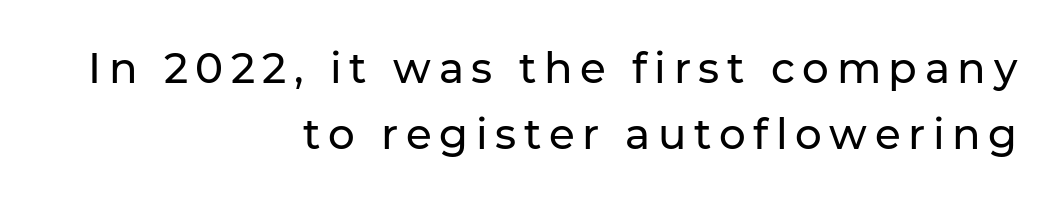
{"serif": "no", "italic": "no", "width": "normal", "stroke_contrast": "low", "x_height": "medium", "monospaced": "no", "underline": "no", "align": "right", "line_spacing": "normal", "line_spacing_ratio": 1.57, "glyph_px": 42}
